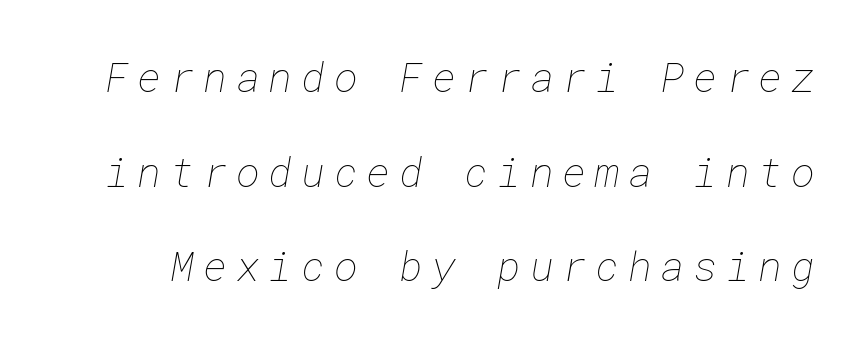
The image shows 41 px thin type; set loose line spacing (2.31x), unusually wide letter spacing (+0.21 em), not underlined; low stroke contrast and a medium x-height.
